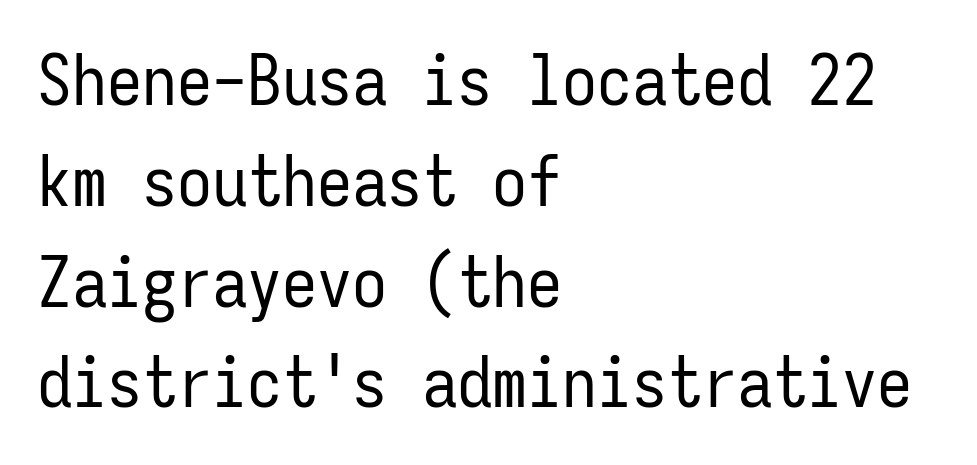
{"serif": "no", "italic": "no", "bold": "no", "weight": "regular", "width": "condensed", "stroke_contrast": "low", "x_height": "medium", "monospaced": "yes", "underline": "no", "align": "left", "line_spacing": "normal", "line_spacing_ratio": 1.44, "letter_spacing": "normal", "letter_spacing_em": 0.0, "glyph_px": 70}
